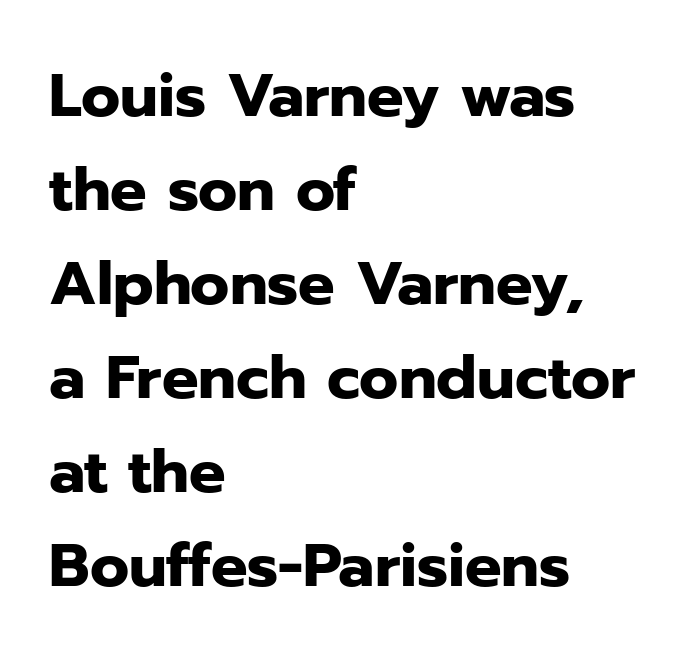
Q: Is the text bold? A: Yes.
Q: Is the text italic (slanted)? A: No, it is upright.
Q: Is the typeface a serif or a sans-serif typeface? A: Sans-serif.
Q: Is the text underlined? A: No.
Q: How is the paragraph aligned? A: Left-aligned.
Q: Is the spacing between letters normal or unusually wide? A: Normal.
Q: Is the spacing between lines tight, normal or loose? A: Normal.
Q: Width (condensed, normal, or wide)? A: Normal.
Q: Stroke contrast? A: Low.
Q: x-height? A: Medium.
Q: Monospaced? A: No.
